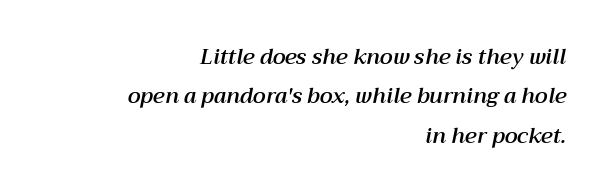
The image shows 21 px text type, italic (leaning right); set right-aligned, line spacing 1.88x, normal letter spacing, not underlined.
